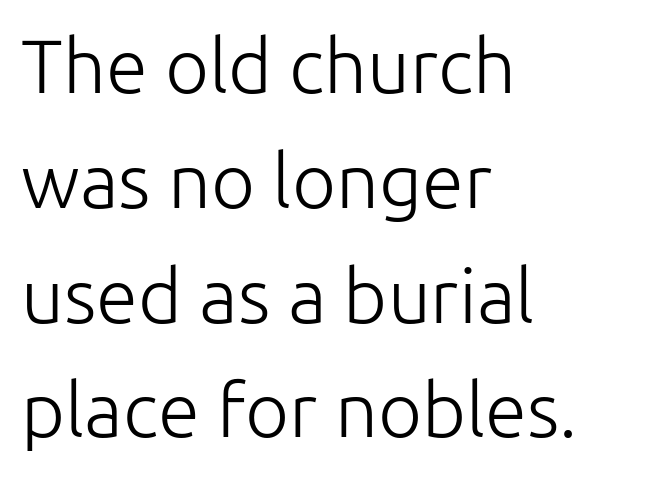
{"serif": "no", "italic": "no", "bold": "no", "weight": "light", "width": "normal", "stroke_contrast": "low", "x_height": "medium", "monospaced": "no", "underline": "no", "align": "left", "line_spacing": "normal", "line_spacing_ratio": 1.51, "letter_spacing": "normal", "letter_spacing_em": 0.0, "glyph_px": 76}
